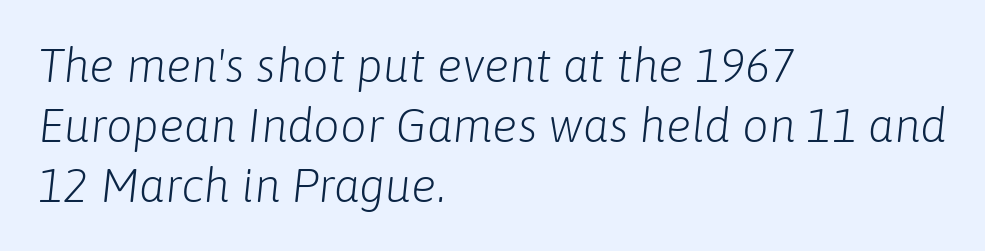
The image shows 47 px light type, italic (leaning right); set left-aligned, normal line spacing (1.28x), normal letter spacing, not underlined; low stroke contrast and a medium x-height.
